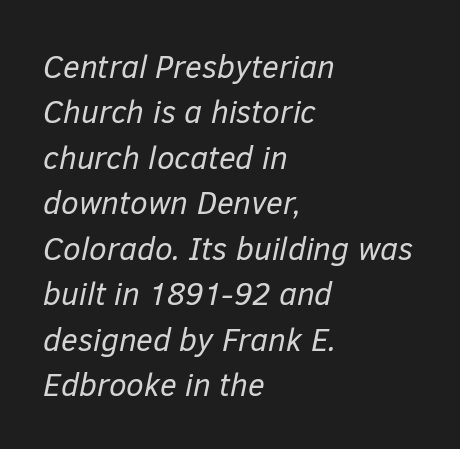
Q: Is the text bold? A: No.
Q: Is the text italic (slanted)? A: Yes, it leans right by about 12 degrees.
Q: Is the text underlined? A: No.
Q: How is the paragraph aligned? A: Left-aligned.
Q: Is the spacing between letters normal or unusually wide? A: Normal.
Q: Is the spacing between lines tight, normal or loose? A: Normal.
Q: Width (condensed, normal, or wide)? A: Normal.
Q: Stroke contrast? A: Low.
Q: x-height? A: Medium.
Q: Monospaced? A: No.
